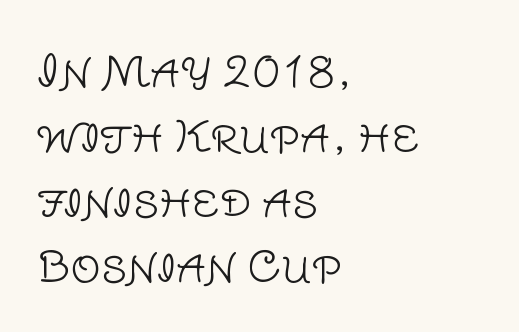
Q: Is the text bold? A: No.
Q: Is the text italic (slanted)? A: Yes.
Q: Is the typeface a serif or a sans-serif typeface? A: Sans-serif.
Q: Is the text underlined? A: No.
Q: How is the paragraph aligned? A: Left-aligned.
Q: Is the spacing between letters normal or unusually wide? A: Normal.
Q: Is the spacing between lines tight, normal or loose? A: Normal.
Q: Width (condensed, normal, or wide)? A: Normal.
Q: Stroke contrast? A: Low.
Q: x-height? A: Large.
Q: Monospaced? A: No.
